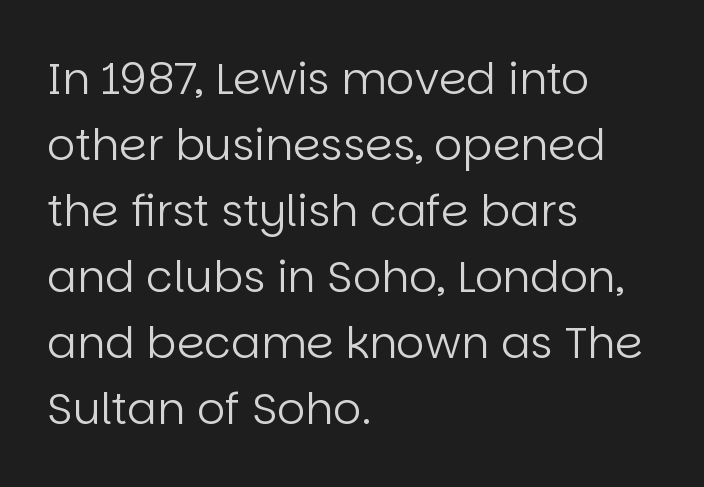
Q: Is the text bold? A: No.
Q: Is the text italic (slanted)? A: No, it is upright.
Q: Is the typeface a serif or a sans-serif typeface? A: Sans-serif.
Q: Is the text underlined? A: No.
Q: How is the paragraph aligned? A: Left-aligned.
Q: Is the spacing between letters normal or unusually wide? A: Normal.
Q: Is the spacing between lines tight, normal or loose? A: Normal.
Q: Width (condensed, normal, or wide)? A: Normal.
Q: Stroke contrast? A: Low.
Q: x-height? A: Large.
Q: Monospaced? A: No.
